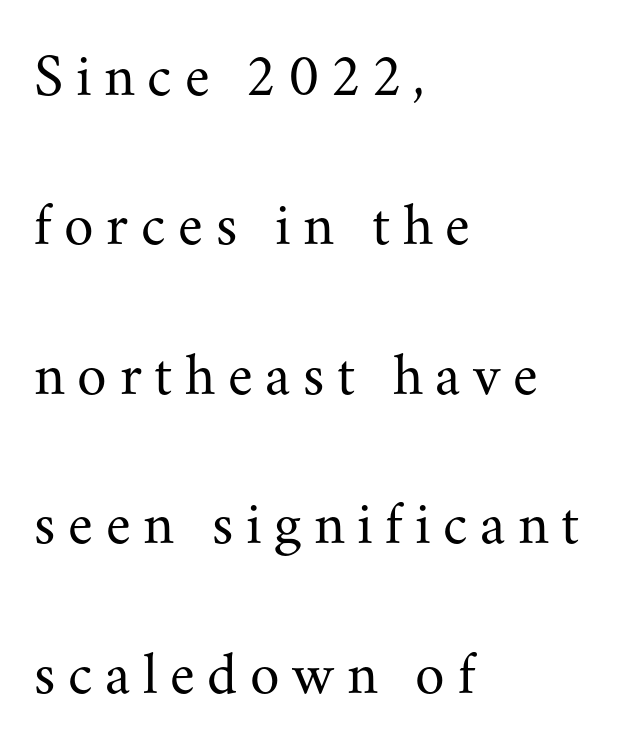
Q: Is the text bold? A: No.
Q: Is the text italic (slanted)? A: No, it is upright.
Q: Is the typeface a serif or a sans-serif typeface? A: Serif.
Q: Is the text underlined? A: No.
Q: How is the paragraph aligned? A: Left-aligned.
Q: Is the spacing between letters normal or unusually wide? A: Unusually wide.
Q: Is the spacing between lines tight, normal or loose? A: Loose.
Q: Width (condensed, normal, or wide)? A: Normal.
Q: Stroke contrast? A: Medium.
Q: x-height? A: Small.
Q: Monospaced? A: No.
